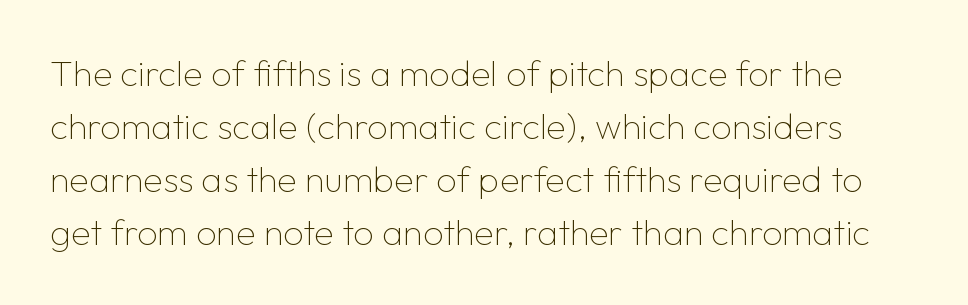
The image shows 36 px thin sans-serif type, upright; set normal line spacing (1.47x), normal letter spacing, not underlined; low stroke contrast and a medium x-height.
